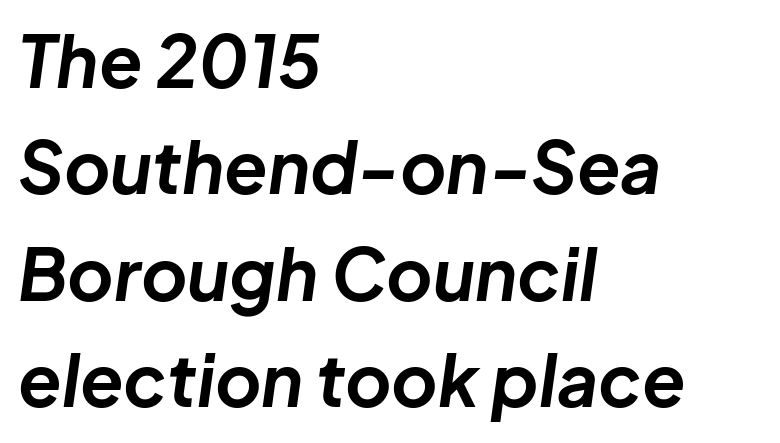
If you drew a line through each stem, it would be angled. Here the designer chose a conventional face with non-uniform glyph widths. Each new line begins a customary step beneath the previous one. This is heavy type, rendered in bold. The passage is arranged the way most books set body copy — flush left. This sample uses plain, unmodified letter spacing.
